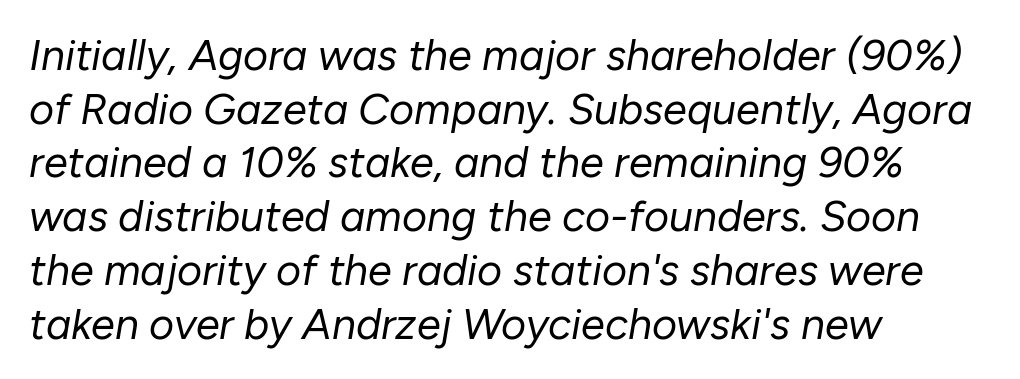
The image shows 43 px regular-weight type, italic (leaning right); set left-aligned, normal line spacing (1.25x), normal letter spacing, not underlined; low stroke contrast and a medium x-height.
